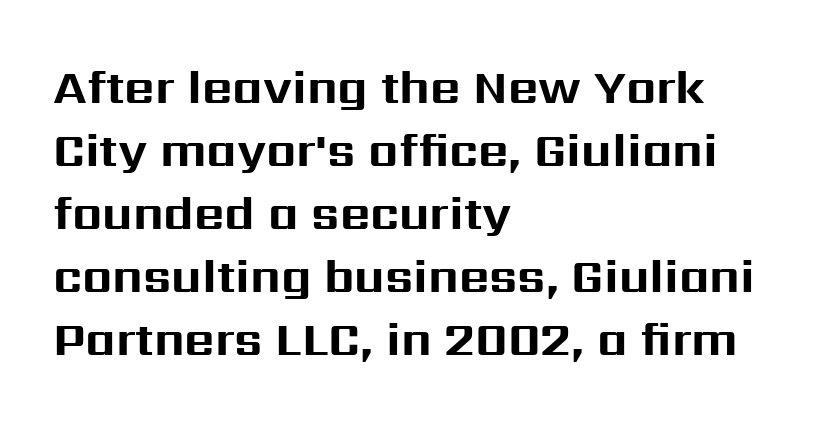
Q: Is the text bold? A: Yes.
Q: Is the text italic (slanted)? A: No, it is upright.
Q: Is the typeface a serif or a sans-serif typeface? A: Sans-serif.
Q: Is the text underlined? A: No.
Q: How is the paragraph aligned? A: Left-aligned.
Q: Is the spacing between letters normal or unusually wide? A: Normal.
Q: Is the spacing between lines tight, normal or loose? A: Normal.
Q: Width (condensed, normal, or wide)? A: Normal.
Q: Stroke contrast? A: Medium.
Q: x-height? A: Medium.
Q: Monospaced? A: No.
